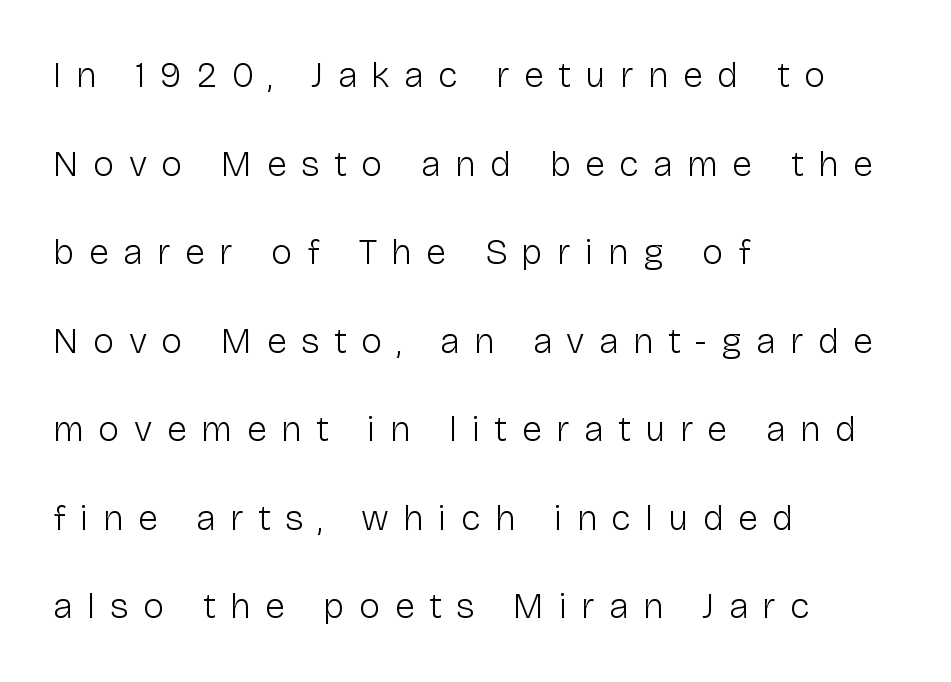
{"serif": "no", "italic": "no", "bold": "no", "weight": "light", "width": "normal", "stroke_contrast": "low", "x_height": "medium", "monospaced": "no", "underline": "no", "align": "left", "line_spacing": "loose", "line_spacing_ratio": 2.46, "letter_spacing": "wide", "letter_spacing_em": 0.4, "glyph_px": 36}
